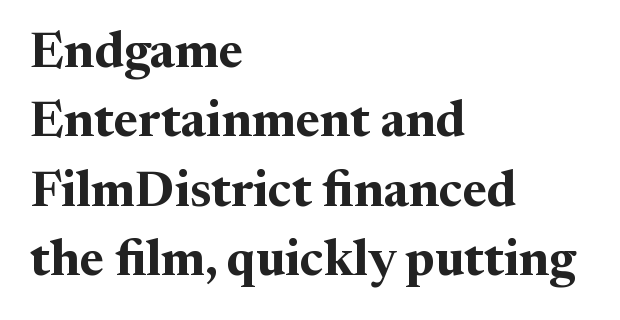
Q: Is the text bold? A: Yes.
Q: Is the text italic (slanted)? A: No, it is upright.
Q: Is the typeface a serif or a sans-serif typeface? A: Serif.
Q: Is the text underlined? A: No.
Q: How is the paragraph aligned? A: Left-aligned.
Q: Is the spacing between letters normal or unusually wide? A: Normal.
Q: Is the spacing between lines tight, normal or loose? A: Normal.
Q: Width (condensed, normal, or wide)? A: Normal.
Q: Stroke contrast? A: Medium.
Q: x-height? A: Medium.
Q: Monospaced? A: No.
